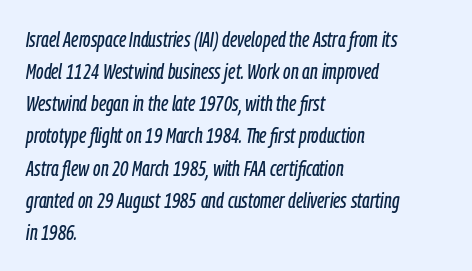
In CSS terms this would be text-align: left. Slanted lettering throughout. Quick note: underline off. Evenly set lines give the paragraph a standard silhouette. This rendering leaves character spacing at its baseline value.
